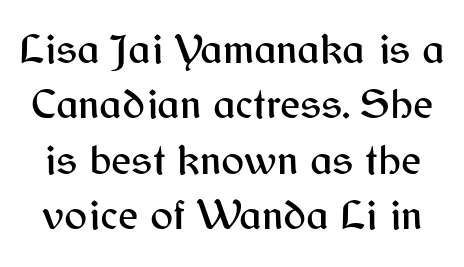
The image shows 43 px sans-serif type, upright; set normal line spacing (1.29x), normal letter spacing, not underlined; medium stroke contrast and a medium x-height.
